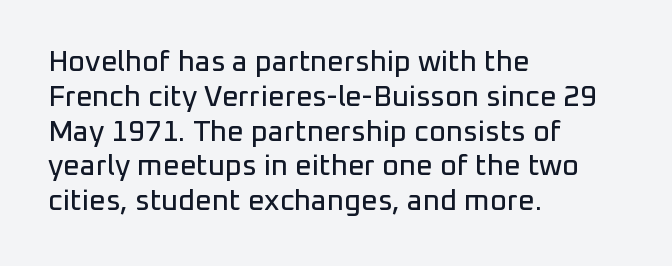
The image shows 29 px sans-serif type, upright; set left-aligned, line spacing 1.2x, normal letter spacing, not underlined; low stroke contrast and a medium x-height.
